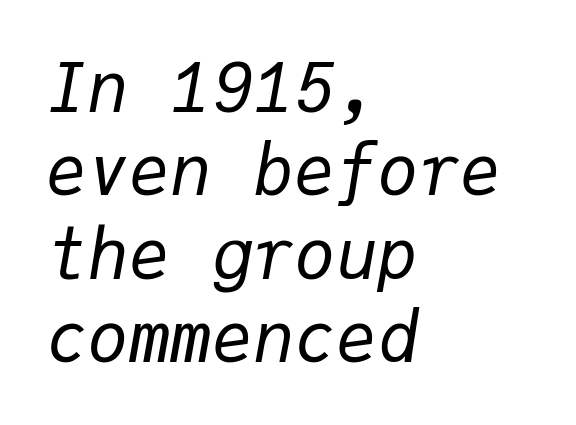
Beneath every word, the page is bare. Inter-character spacing is left at the font's built-in metrics. The cut favours lightness, reaching ordinary text weight at its darkest. It's the slanting kind of type. These lines are set flush left with a ragged right edge.
